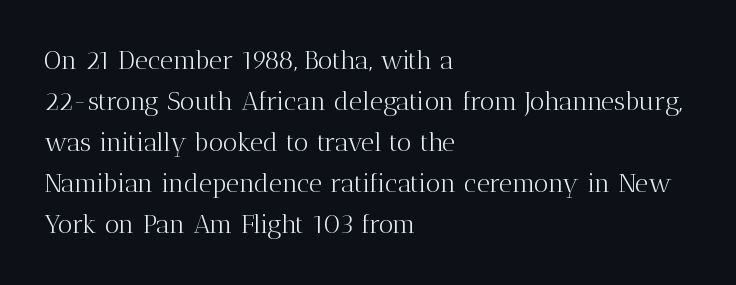
{"italic": "no", "bold": "no", "underline": "no", "align": "left", "line_spacing": "normal", "line_spacing_ratio": 1.58, "letter_spacing": "normal", "letter_spacing_em": 0.0, "glyph_px": 26}
